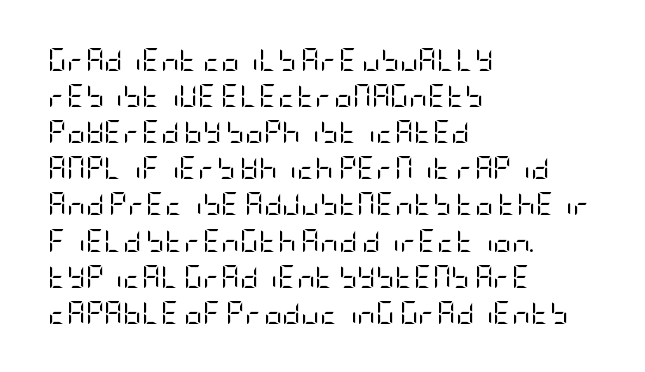
Q: Is the text bold? A: No.
Q: Is the text italic (slanted)? A: No, it is upright.
Q: Is the text underlined? A: No.
Q: How is the paragraph aligned? A: Left-aligned.
Q: Is the spacing between letters normal or unusually wide? A: Normal.
Q: Is the spacing between lines tight, normal or loose? A: Normal.
